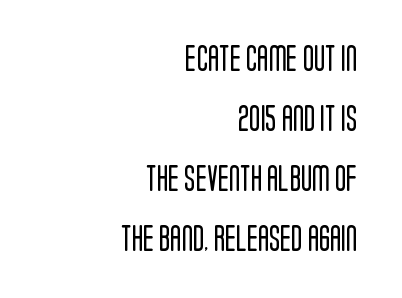
The image shows 26 px text type, upright; set right-aligned, loose line spacing (2.31x), normal letter spacing, not underlined.
